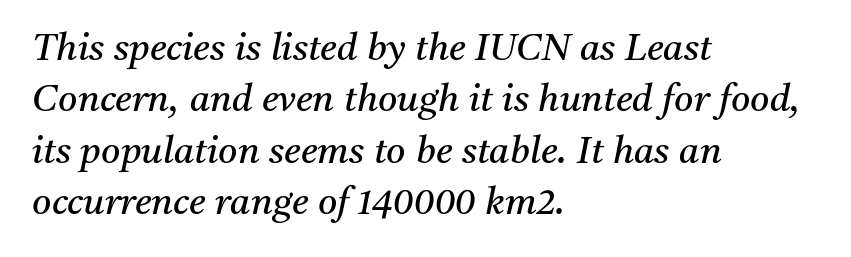
These lines sit exactly where default settings would place them. Notice how the passage keeps a crisp vertical edge on the left only. Designer's note — italics engaged. Glance below the letters and you will spot only blank space. These lines are rendered in a variable-pitch font. The line texture is even and compact thanks to regular tracking.
